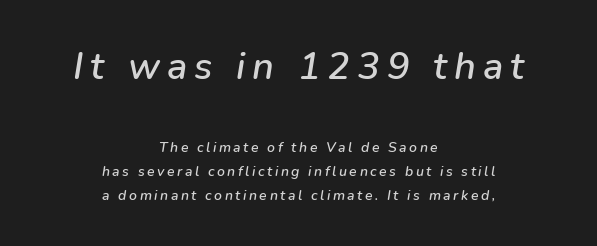
Q: Is the text italic (slanted)? A: Yes, it leans right by about 9 degrees.
Q: Is the text underlined? A: No.
Q: How is the paragraph aligned? A: Centered.
Q: Which block of text is set in a larger size, the first (top) or the second (bottom)? A: The first (top) one.
Q: Width (condensed, normal, or wide)? A: Normal.
Q: Stroke contrast? A: Low.
Q: x-height? A: Medium.
Q: Monospaced? A: No.
